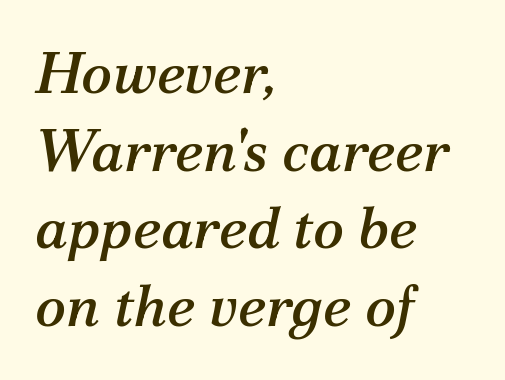
Q: Is the text italic (slanted)? A: Yes, it leans right by about 12 degrees.
Q: Is the typeface a serif or a sans-serif typeface? A: Serif.
Q: Is the text underlined? A: No.
Q: How is the paragraph aligned? A: Left-aligned.
Q: Is the spacing between letters normal or unusually wide? A: Normal.
Q: Is the spacing between lines tight, normal or loose? A: Normal.
Q: Width (condensed, normal, or wide)? A: Normal.
Q: Stroke contrast? A: Medium.
Q: x-height? A: Medium.
Q: Monospaced? A: No.
